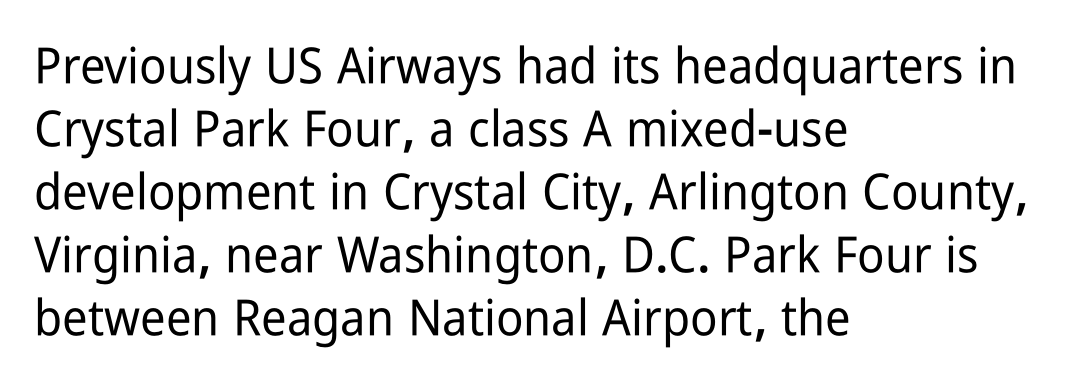
Here the glyphs are tracked normally, forming tight word shapes. A typesetter would label this face a sans. The paragraph has a hard left edge and a soft right edge. Honestly, there is no underline to notice here at all. A typesetter would call this leading conventional body-copy spacing.
